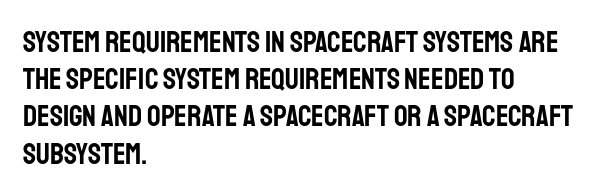
Q: Is the text italic (slanted)? A: No, it is upright.
Q: Is the typeface a serif or a sans-serif typeface? A: Sans-serif.
Q: Is the text underlined? A: No.
Q: How is the paragraph aligned? A: Left-aligned.
Q: Is the spacing between letters normal or unusually wide? A: Normal.
Q: Width (condensed, normal, or wide)? A: Condensed.
Q: Stroke contrast? A: Low.
Q: x-height? A: Large.
Q: Monospaced? A: No.
